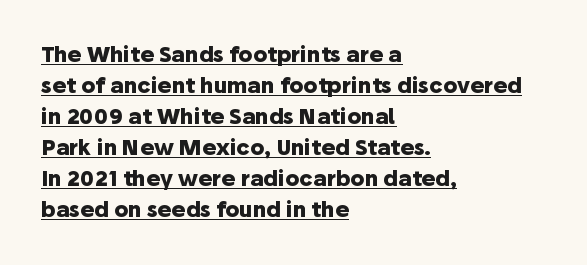
{"italic": "no", "bold": "yes", "underline": "yes", "align": "left", "line_spacing": "normal", "line_spacing_ratio": 1.48, "letter_spacing": "normal", "letter_spacing_em": 0.0, "glyph_px": 21}
